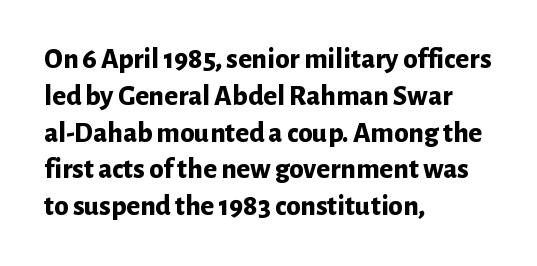
{"serif": "no", "italic": "no", "bold": "yes", "weight": "bold", "width": "normal", "stroke_contrast": "low", "x_height": "medium", "monospaced": "no", "underline": "no", "align": "left", "line_spacing": "normal", "line_spacing_ratio": 1.27, "letter_spacing": "normal", "letter_spacing_em": 0.0, "glyph_px": 29}
